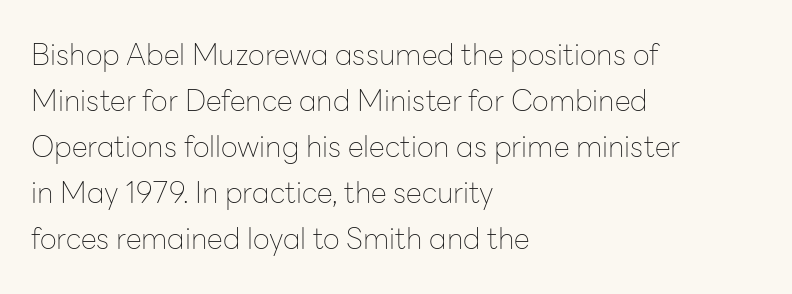
{"serif": "no", "italic": "no", "bold": "no", "weight": "thin", "width": "normal", "stroke_contrast": "low", "x_height": "medium", "monospaced": "no", "underline": "no", "align": "left", "line_spacing": "normal", "line_spacing_ratio": 1.59, "letter_spacing": "normal", "letter_spacing_em": 0.0, "glyph_px": 29}
